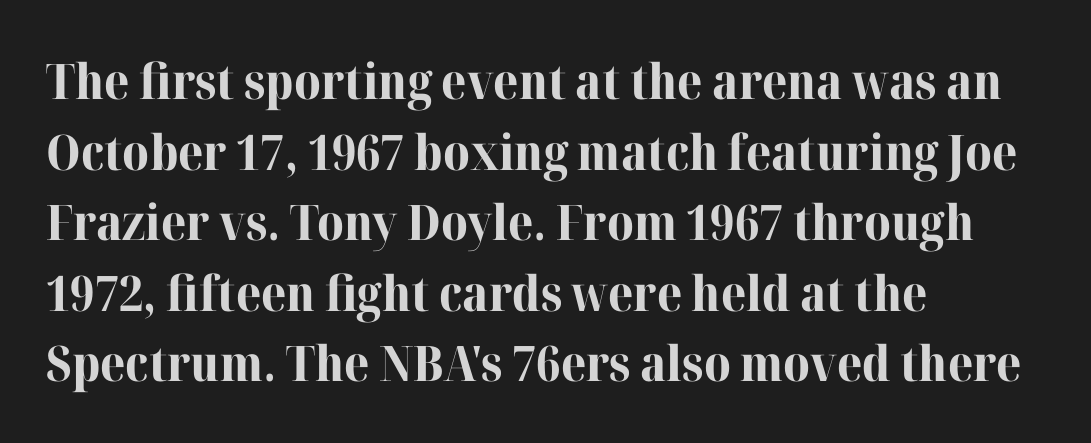
{"serif": "yes", "italic": "no", "bold": "yes", "weight": "bold", "width": "normal", "stroke_contrast": "high", "x_height": "medium", "monospaced": "no", "underline": "no", "align": "left", "line_spacing": "normal", "line_spacing_ratio": 1.44, "letter_spacing": "normal", "letter_spacing_em": 0.0, "glyph_px": 49}
